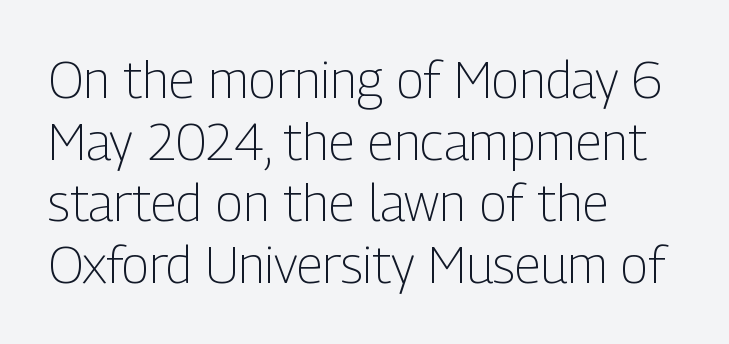
Q: Is the text bold? A: No.
Q: Is the text italic (slanted)? A: No, it is upright.
Q: Is the typeface a serif or a sans-serif typeface? A: Sans-serif.
Q: Is the text underlined? A: No.
Q: How is the paragraph aligned? A: Left-aligned.
Q: Is the spacing between letters normal or unusually wide? A: Normal.
Q: Width (condensed, normal, or wide)? A: Condensed.
Q: Stroke contrast? A: Low.
Q: x-height? A: Medium.
Q: Monospaced? A: No.
